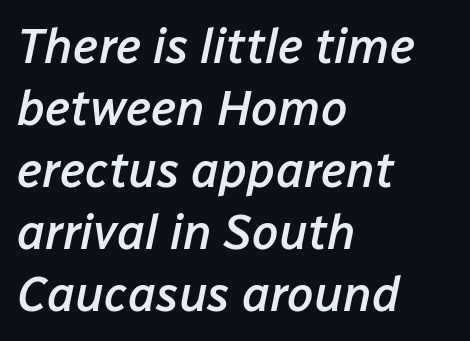
Q: Is the text bold? A: Semi-bold.
Q: Is the text italic (slanted)? A: Yes, it leans right by about 12 degrees.
Q: Is the text underlined? A: No.
Q: How is the paragraph aligned? A: Left-aligned.
Q: Is the spacing between letters normal or unusually wide? A: Normal.
Q: Is the spacing between lines tight, normal or loose? A: Normal.
Q: Width (condensed, normal, or wide)? A: Normal.
Q: Stroke contrast? A: Low.
Q: x-height? A: Medium.
Q: Monospaced? A: No.
